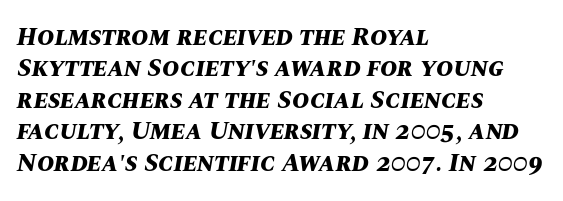
There is no visible air inserted between adjacent glyphs. I'd describe the lettering as bold — thick and assertive. Descender tails drop into unmarked territory. Compared with a centered layout, this one pins lines to the left instead.
